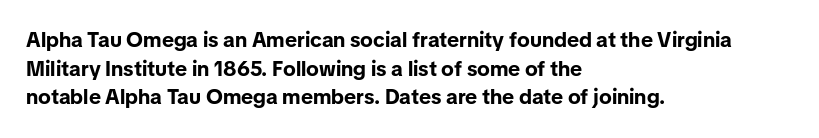
The image shows 21 px bold type, upright; set left-aligned, normal line spacing (1.36x), normal letter spacing, not underlined.
